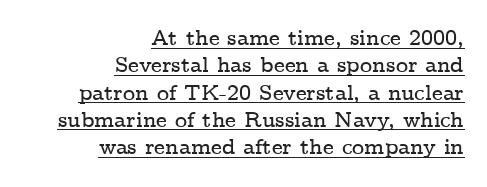
A rule runs beneath these lines of type. The vertical gap from one line to the next is medium. Tracking value appears to be zero — textbook default spacing. Italic? Not at all — the glyphs are vertical. The paragraph has a hard right edge and a soft left edge.
